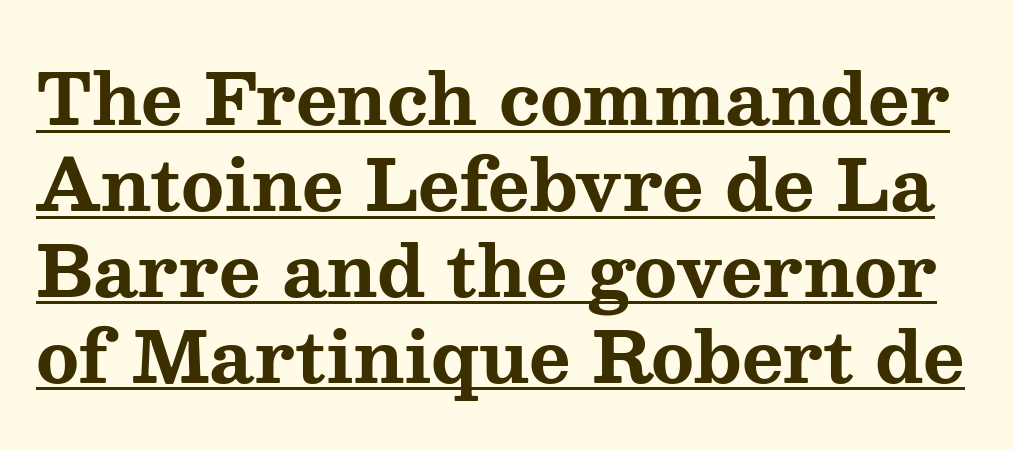
The image shows 71 px bold, wide serif type, upright; set line spacing 1.21x, normal letter spacing, underlined; medium stroke contrast and a medium x-height.
